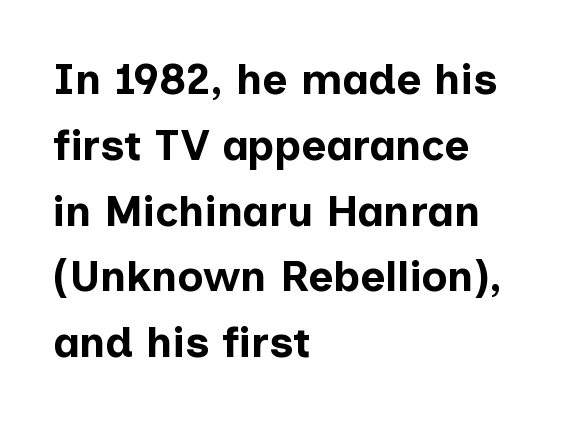
{"serif": "no", "italic": "no", "bold": "yes", "weight": "bold", "width": "normal", "stroke_contrast": "low", "x_height": "medium", "monospaced": "no", "underline": "no", "align": "left", "line_spacing": "normal", "line_spacing_ratio": 1.53, "letter_spacing": "normal", "letter_spacing_em": 0.0, "glyph_px": 43}
